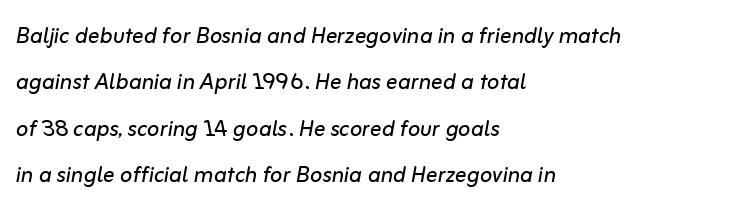
Q: Is the text bold? A: No.
Q: Is the text italic (slanted)? A: Yes, it leans right by about 10 degrees.
Q: Is the text underlined? A: No.
Q: How is the paragraph aligned? A: Left-aligned.
Q: Is the spacing between letters normal or unusually wide? A: Normal.
Q: Is the spacing between lines tight, normal or loose? A: Normal.
Q: Width (condensed, normal, or wide)? A: Normal.
Q: Stroke contrast? A: Low.
Q: x-height? A: Medium.
Q: Monospaced? A: No.
